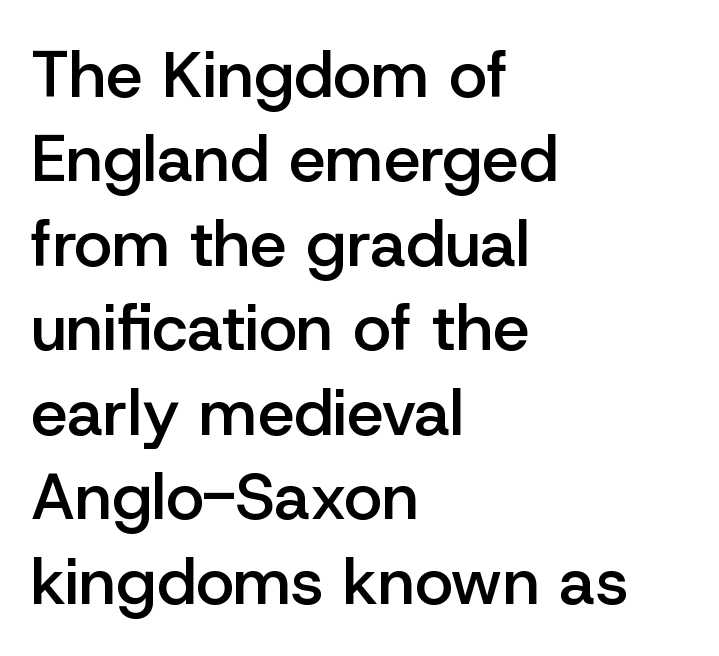
Note the varied advance widths — an 'i' is clearly narrower than an 'm'. You could call the tracking neutral — neither tight nor loose. Check where the strokes stop: nothing finishes them off — pure sans. These words are printed semibold, heavier than regular yet not bold. Descenders are the only things crossing below the line.
